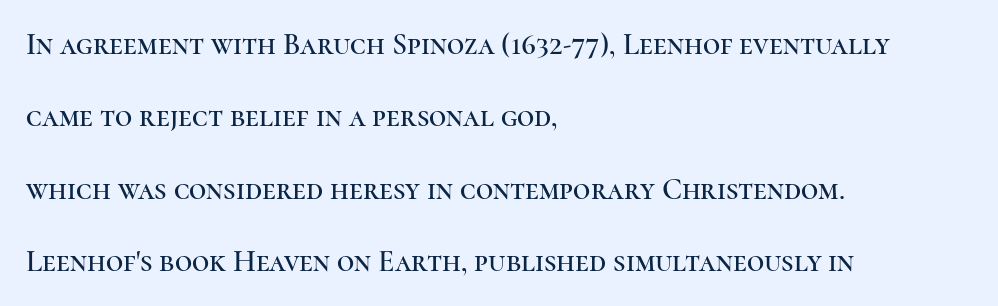
Does the type have serifs? Yes, each stem ends in a small foot. Tracking value appears to be zero — textbook default spacing. The rag falls on the right side of this text block. Airy leading. Unlike italic type, these characters show no tilt at all. Lines of text with bare space underneath.
